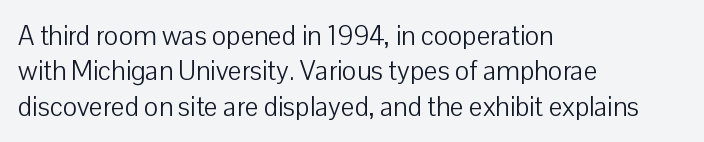
The image shows 27 px text type, upright; set left-aligned, normal line spacing (1.31x), normal letter spacing, not underlined.
